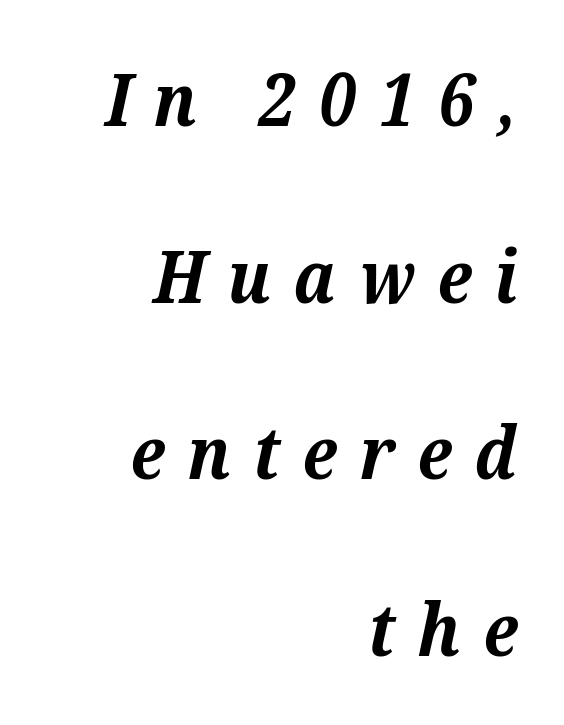
The rendering anchors every line to the right-hand side. Has an underline been added? It has not. Widely set lines give the paragraph a tall, airy silhouette. Old-style or modern, the face here clearly has serifs. The passage shown has open, widely tracked lettering throughout. Every letter is thick-stroked: bold, no question.
